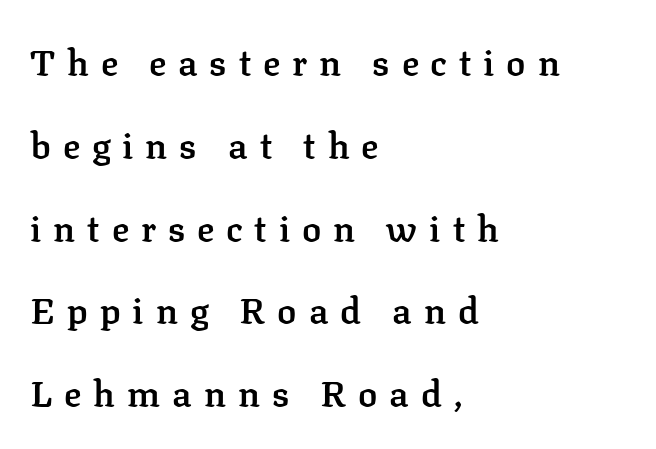
Q: Is the text bold? A: Semi-bold.
Q: Is the text italic (slanted)? A: No, it is upright.
Q: Is the typeface a serif or a sans-serif typeface? A: Serif.
Q: Is the text underlined? A: No.
Q: How is the paragraph aligned? A: Left-aligned.
Q: Is the spacing between letters normal or unusually wide? A: Unusually wide.
Q: Is the spacing between lines tight, normal or loose? A: Loose.
Q: Width (condensed, normal, or wide)? A: Normal.
Q: Stroke contrast? A: Low.
Q: x-height? A: Medium.
Q: Monospaced? A: No.
